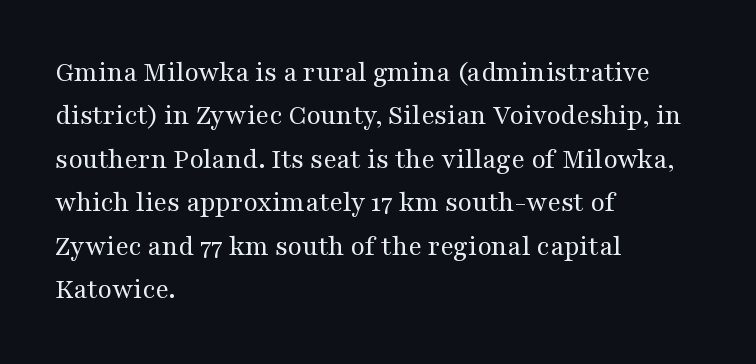
The image shows 29 px regular-weight, wide serif type, upright; set left-aligned, normal line spacing (1.5x), normal letter spacing, not underlined; medium stroke contrast and a medium x-height.
